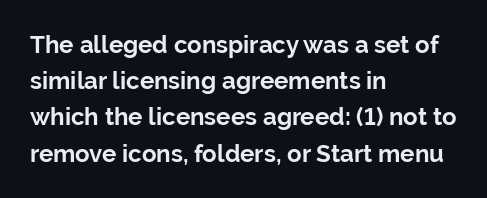
Q: Is the text bold? A: Yes.
Q: Is the text italic (slanted)? A: No, it is upright.
Q: Is the text underlined? A: No.
Q: How is the paragraph aligned? A: Left-aligned.
Q: Is the spacing between letters normal or unusually wide? A: Normal.
Q: Is the spacing between lines tight, normal or loose? A: Normal.
